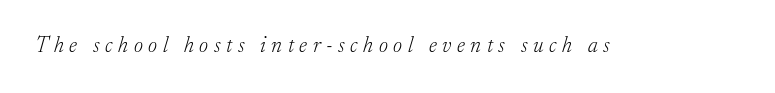
Tracking here is generous; glyphs stand well apart from one another. The axis of the letterforms is tilted away from vertical. Beneath every word, the page is bare. No heavy texture on the line: the type isn't bold.
